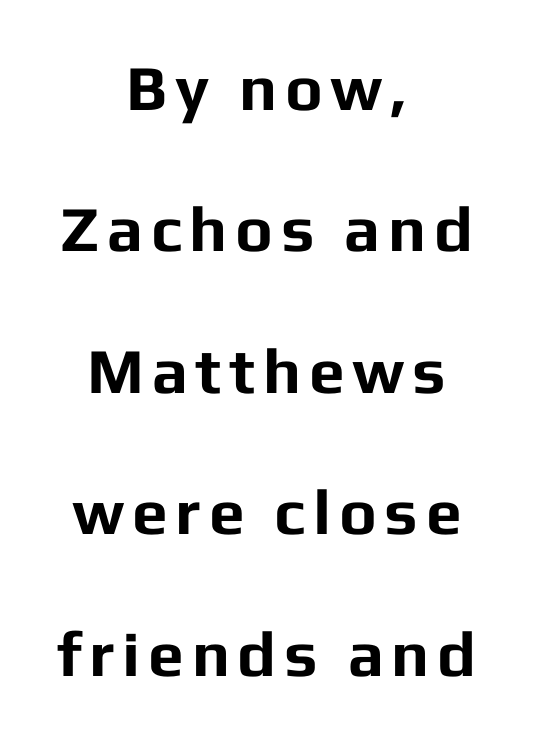
One-word summary of the alignment: center. Thick stems and heavy bowls — unmistakably bold. Character widths vary here, with narrow letters taking less room than wide ones. These lines are composed in type without serifs. The font's upright variant was chosen for this text. Beneath every word, the page is bare.
